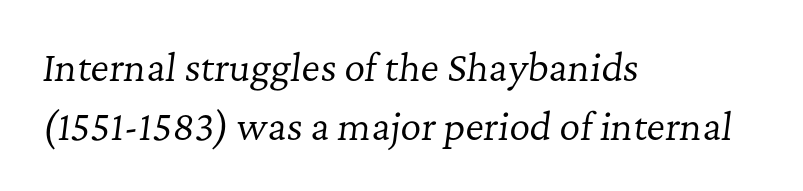
Q: Is the text bold? A: No.
Q: Is the text italic (slanted)? A: Yes, it leans right by about 7 degrees.
Q: Is the typeface a serif or a sans-serif typeface? A: Serif.
Q: Is the text underlined? A: No.
Q: How is the paragraph aligned? A: Left-aligned.
Q: Is the spacing between letters normal or unusually wide? A: Normal.
Q: Is the spacing between lines tight, normal or loose? A: Normal.
Q: Width (condensed, normal, or wide)? A: Normal.
Q: Stroke contrast? A: Low.
Q: x-height? A: Medium.
Q: Monospaced? A: No.
